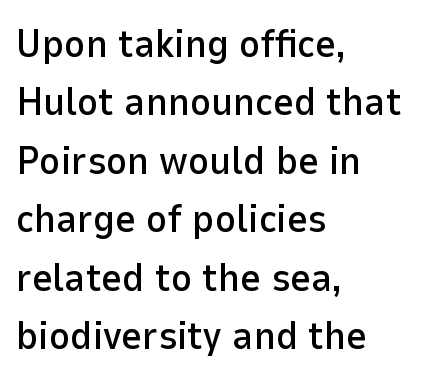
Decoration check: the copy has no underline. The specimen reads as upright at a glance. These lines are composed in type without serifs. A typesetter would call this zero additional tracking. Notice how descenders clear the ascenders below comfortably — that's standard leading. Compared with a centered layout, this one pins lines to the left instead.
